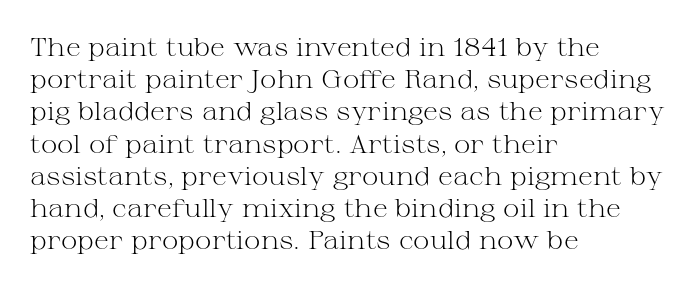
{"italic": "no", "bold": "no", "underline": "no", "align": "left", "line_spacing": "normal", "line_spacing_ratio": 1.29, "letter_spacing": "normal", "letter_spacing_em": 0.0, "glyph_px": 25}
